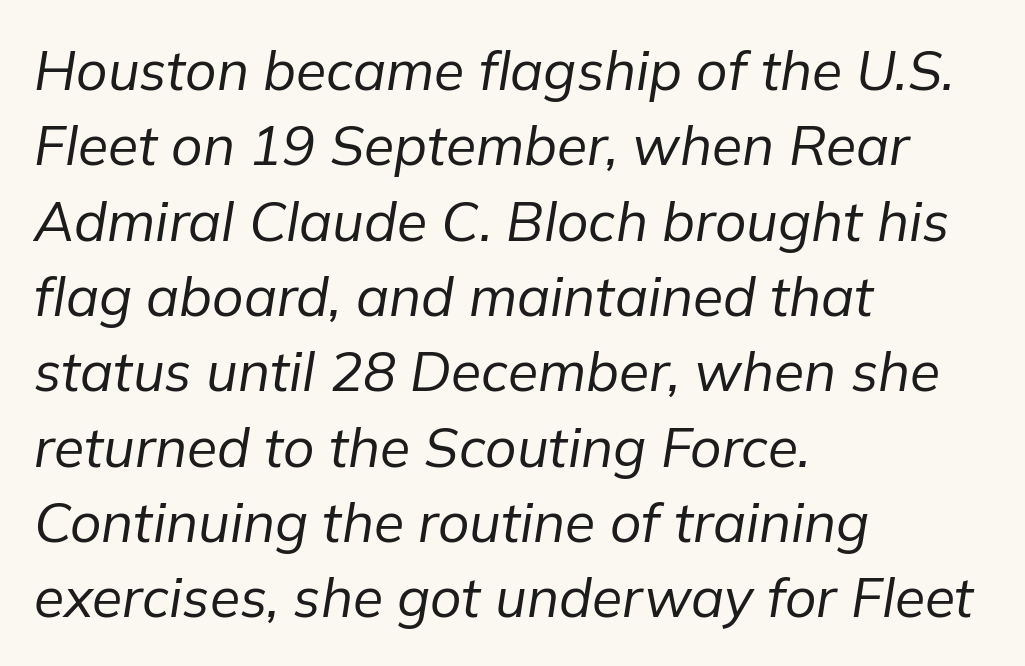
Q: Is the text bold? A: No.
Q: Is the text italic (slanted)? A: Yes, it leans right by about 9 degrees.
Q: Is the text underlined? A: No.
Q: How is the paragraph aligned? A: Left-aligned.
Q: Is the spacing between letters normal or unusually wide? A: Normal.
Q: Is the spacing between lines tight, normal or loose? A: Normal.
Q: Width (condensed, normal, or wide)? A: Normal.
Q: Stroke contrast? A: Low.
Q: x-height? A: Medium.
Q: Monospaced? A: No.
